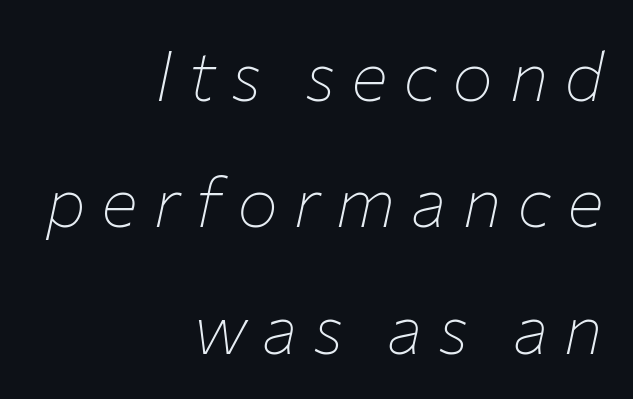
{"italic": "yes", "lean": "right", "slant_degrees": 12, "bold": "no", "weight": "thin", "width": "normal", "stroke_contrast": "low", "x_height": "medium", "monospaced": "no", "underline": "no", "align": "right", "line_spacing_ratio": 1.83, "letter_spacing": "wide", "letter_spacing_em": 0.22, "glyph_px": 69}
